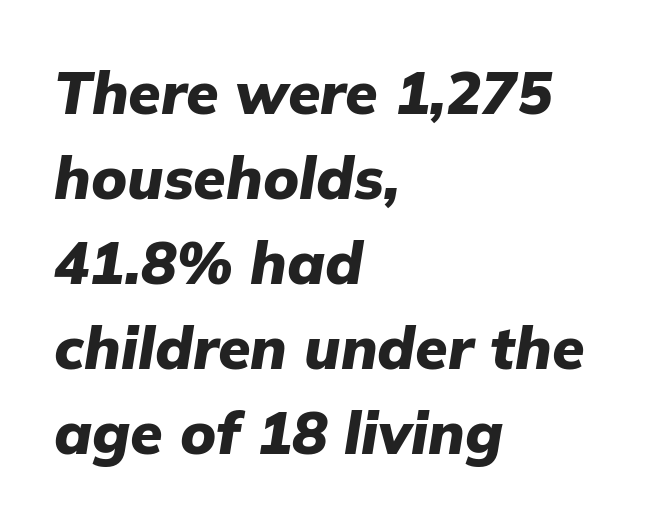
{"italic": "yes", "lean": "right", "slant_degrees": 9, "bold": "yes", "weight": "heavy", "width": "normal", "stroke_contrast": "low", "x_height": "medium", "monospaced": "no", "underline": "no", "align": "left", "line_spacing": "normal", "line_spacing_ratio": 1.44, "letter_spacing": "normal", "letter_spacing_em": 0.0, "glyph_px": 59}
